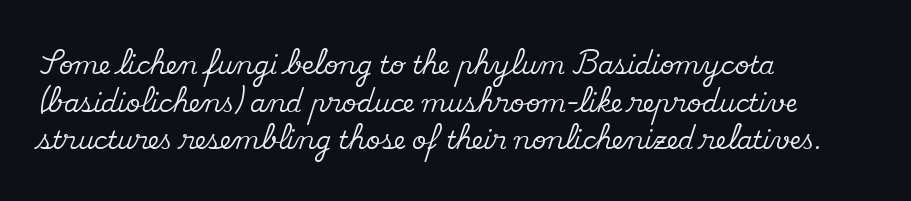
Descender tails drop into unmarked territory. If you drew a ruler down the left edge, every line would touch it. Successive baselines arrive at the customary interval. Tracking value appears to be zero — textbook default spacing.
